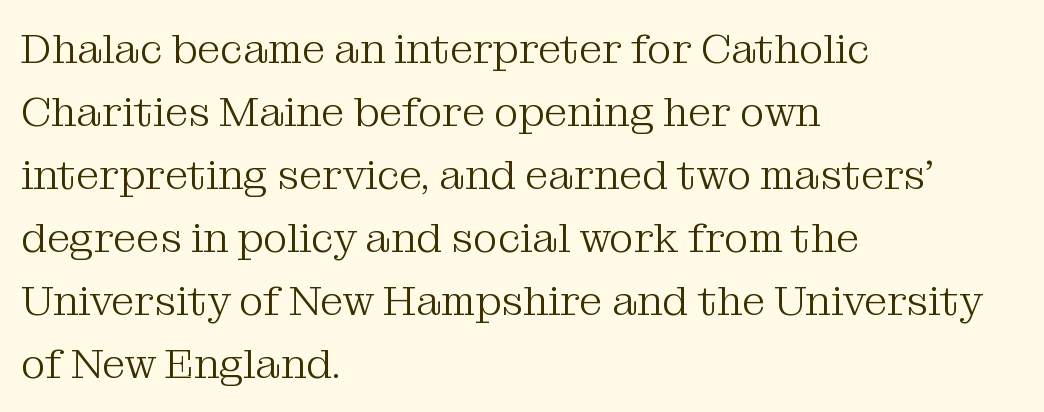
The paragraph has a hard left edge and a soft right edge. Glyph-to-glyph distance matches everyday printed text. This sample uses a serif face. The letters stand straight up with perfectly vertical stems. Proportional: the letters do not fall into vertical columns.
